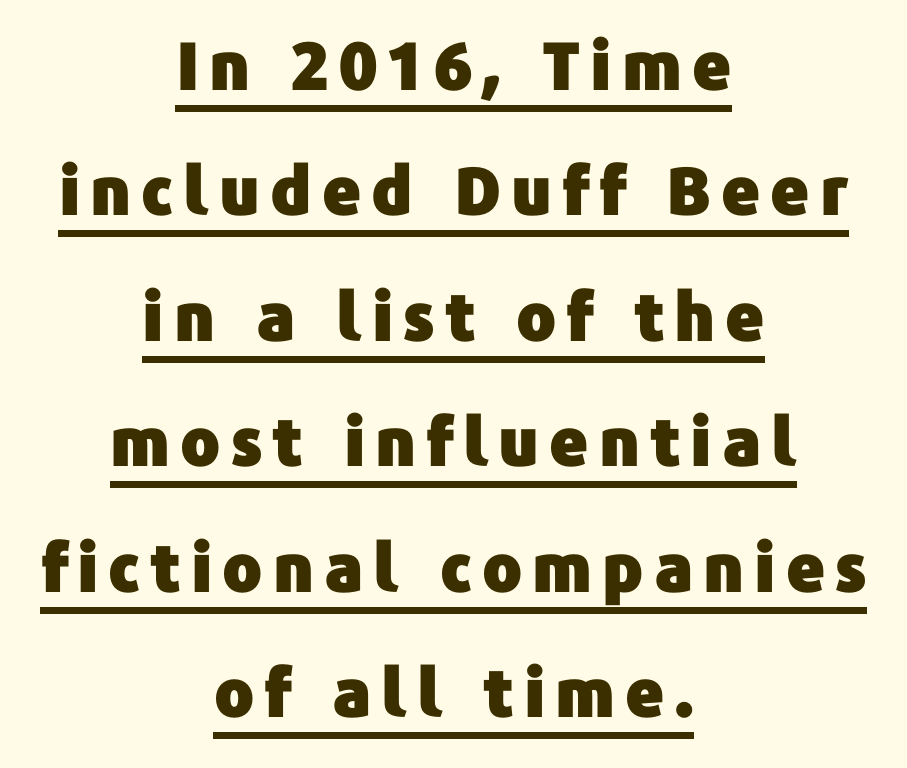
{"serif": "no", "italic": "no", "width": "normal", "stroke_contrast": "low", "x_height": "medium", "monospaced": "no", "underline": "yes", "align": "center", "line_spacing": "loose", "line_spacing_ratio": 1.9, "glyph_px": 66}
